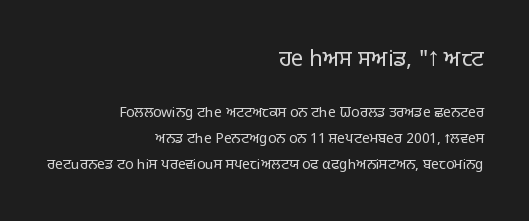
Is the block centered? No — it sits flush against the right margin. Two sizes are in play, and the larger belongs to the first block. Glyph-to-glyph distance matches everyday printed text. Only glyphs here, with clear space below each row. The lettering stays uniformly vertical, giving the passage a roman look. These glyphs show unthickened strokes, regular width or finer.
